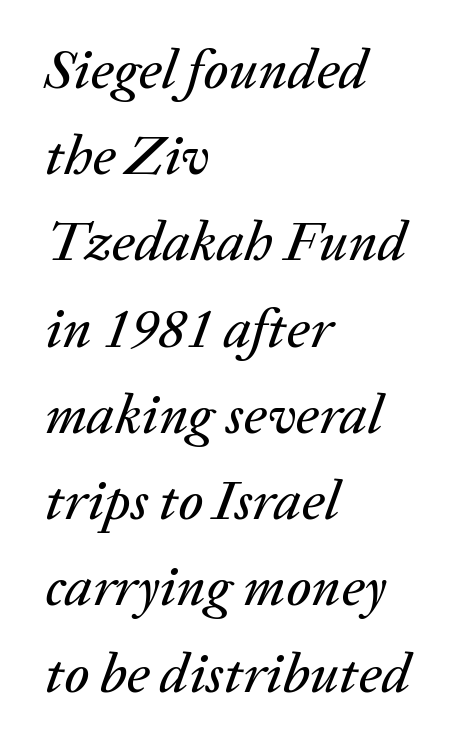
Emphasis-style slanted type is in use. This sample is left-justified, so line endings fall wherever the words run out. You could not count columns in this text — the font is proportionally spaced. Tracking here is standard; glyphs follow each other at the usual distance. The passage shown is not underscored anywhere. The space between consecutive lines is moderate.
